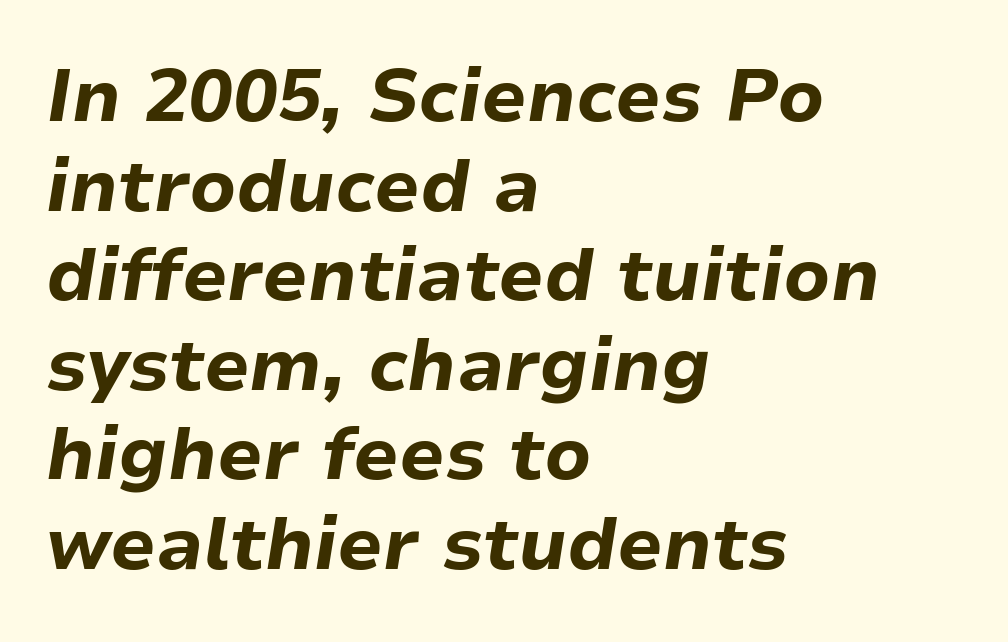
Between one letter and the next there's only the usual sliver of space. If you drew a line through each stem, it would be angled. Varying glyph widths throughout — classic text-font behaviour. Glance below the letters and you will spot only blank space. One-word summary of the alignment: left.
